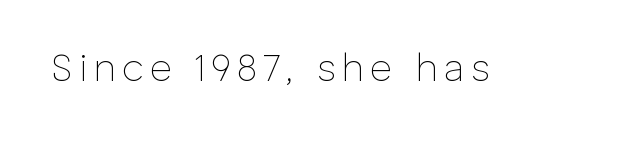
Q: Is the text bold? A: No.
Q: Is the text italic (slanted)? A: No, it is upright.
Q: Is the typeface a serif or a sans-serif typeface? A: Sans-serif.
Q: Is the text underlined? A: No.
Q: Width (condensed, normal, or wide)? A: Normal.
Q: Stroke contrast? A: Low.
Q: x-height? A: Medium.
Q: Monospaced? A: No.
